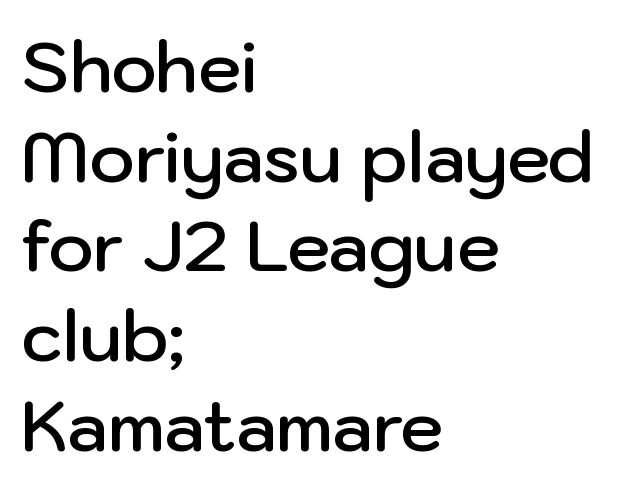
On the weight axis this lands at semibold, roughly 600. Note the varied advance widths — an 'i' is clearly narrower than an 'm'. Are there feet on the stems? There aren't — it's a sans. Unmarked baselines from the first word to the last. Every character sits straight up, as roman type does.
